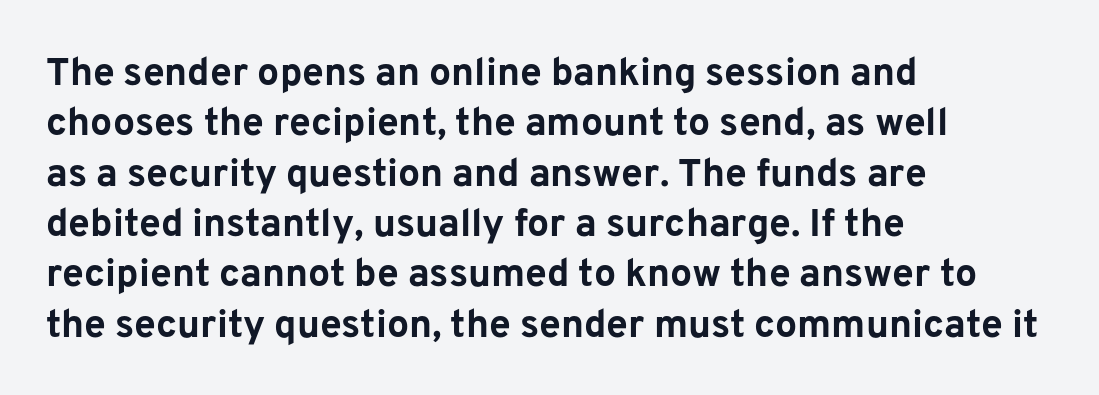
Q: Is the text bold? A: Yes.
Q: Is the text italic (slanted)? A: No, it is upright.
Q: Is the typeface a serif or a sans-serif typeface? A: Sans-serif.
Q: Is the text underlined? A: No.
Q: How is the paragraph aligned? A: Left-aligned.
Q: Is the spacing between letters normal or unusually wide? A: Normal.
Q: Is the spacing between lines tight, normal or loose? A: Normal.
Q: Width (condensed, normal, or wide)? A: Normal.
Q: Stroke contrast? A: Low.
Q: x-height? A: Medium.
Q: Monospaced? A: No.
